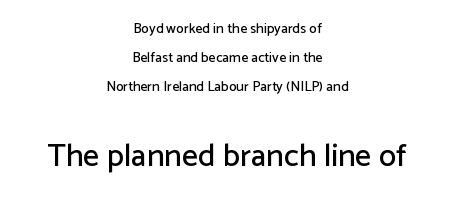
The image shows 32 px sans-serif type, upright; set centered, loose line spacing (2.08x), normal letter spacing, not underlined; the second (bottom) block is 2.29x larger; low stroke contrast and a medium x-height.
